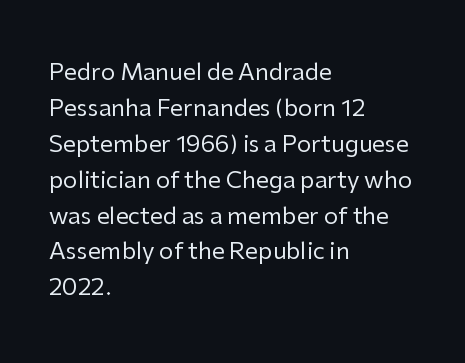
The image shows 23 px text type, upright; set left-aligned, normal line spacing (1.56x), normal letter spacing, not underlined.
